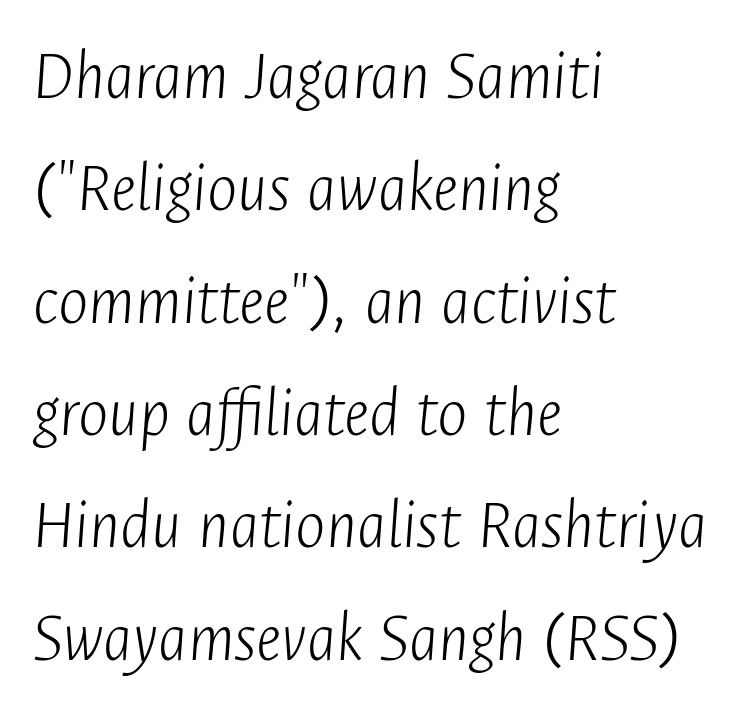
{"italic": "yes", "lean": "right", "slant_degrees": 4, "bold": "no", "weight": "light", "width": "condensed", "stroke_contrast": "low", "x_height": "medium", "monospaced": "no", "underline": "no", "align": "left", "line_spacing": "normal", "line_spacing_ratio": 1.56, "letter_spacing": "normal", "letter_spacing_em": 0.0, "glyph_px": 72}
